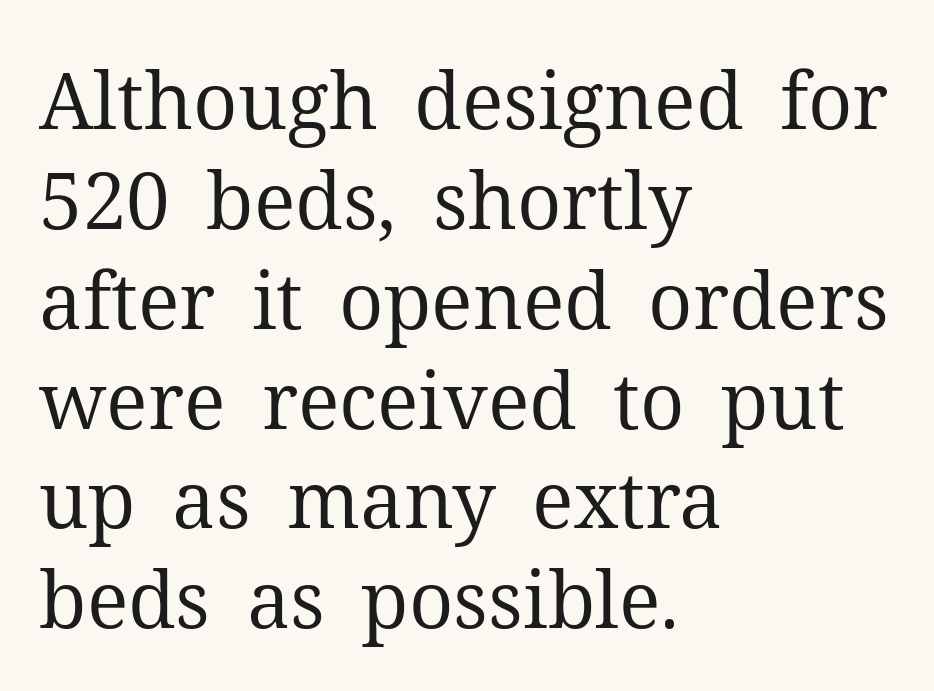
The image shows 78 px regular-weight serif type, upright; set left-aligned, normal line spacing (1.28x), normal letter spacing, not underlined; medium stroke contrast and a medium x-height.
